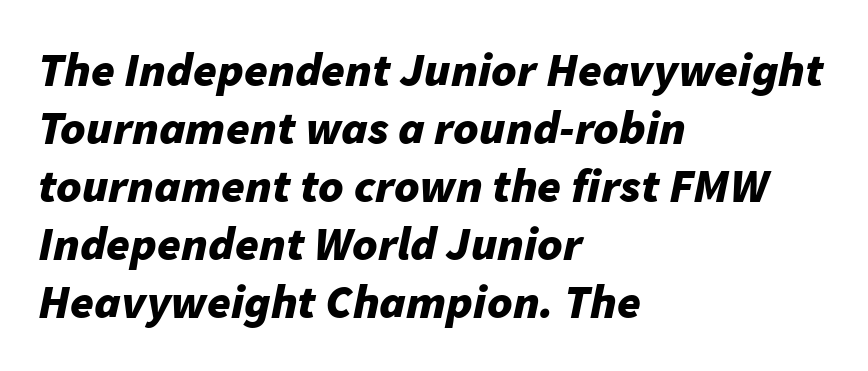
Q: Is the text bold? A: Yes.
Q: Is the text italic (slanted)? A: Yes, it leans right by about 11 degrees.
Q: Is the text underlined? A: No.
Q: How is the paragraph aligned? A: Left-aligned.
Q: Is the spacing between letters normal or unusually wide? A: Normal.
Q: Width (condensed, normal, or wide)? A: Normal.
Q: Stroke contrast? A: Low.
Q: x-height? A: Medium.
Q: Monospaced? A: No.
